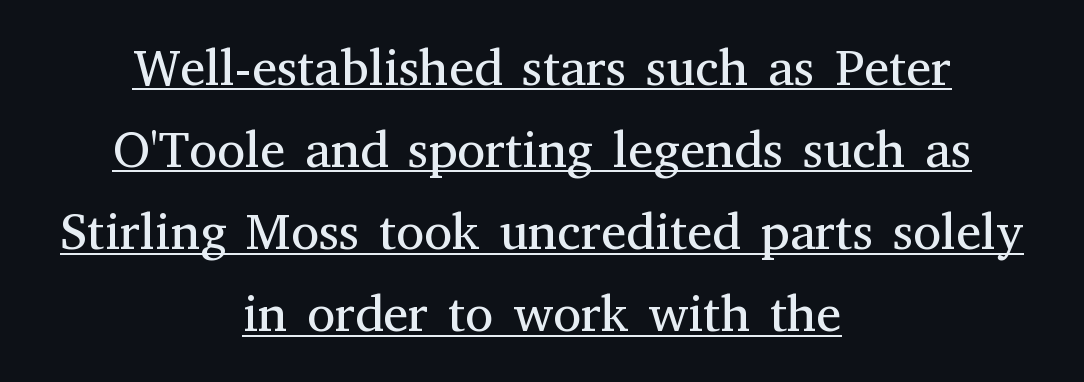
This sample keeps an unexceptional amount of space between lines. Typographically, this falls in the serif category. Weight class: somewhere from thin through regular. Do the letters lean? They stand straight. The typesetter chose a symmetrical, centered arrangement here.
